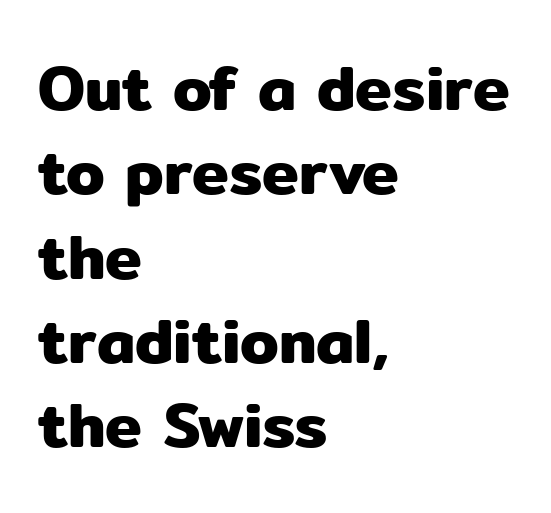
{"serif": "no", "italic": "no", "width": "normal", "stroke_contrast": "low", "x_height": "medium", "monospaced": "no", "underline": "no", "align": "left", "line_spacing": "normal", "line_spacing_ratio": 1.36, "letter_spacing": "normal", "letter_spacing_em": 0.0, "glyph_px": 62}
